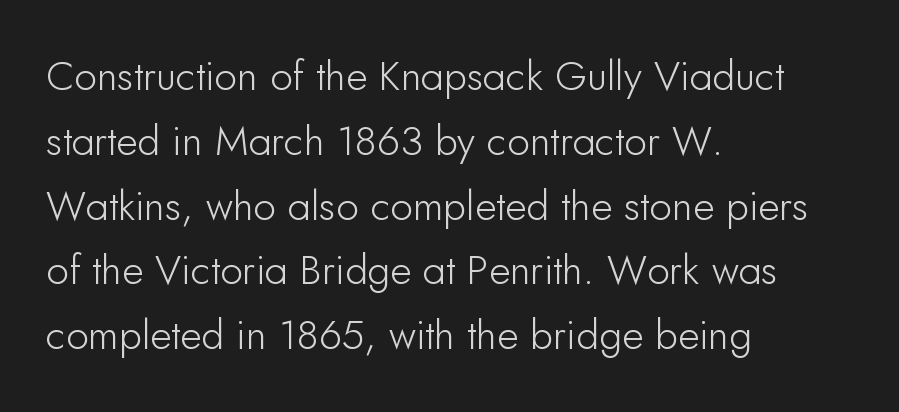
In terms of posture, this sample is upright. The letters advance in unequal steps, a hallmark of proportional type. A student would call this left alignment; a typographer would say flush left, rag right. Check under the words: just untouched page. Rows of type keep a routine distance in the vertical direction. Standard letterfit; no display-style spreading of the glyphs.
